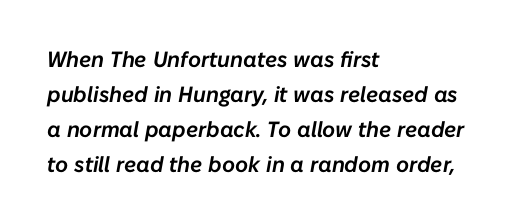
The image shows 22 px text type, italic (leaning right); set left-aligned, normal line spacing (1.59x), normal letter spacing, not underlined.
